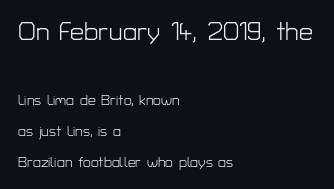
The typography opts for an upright posture over an oblique one. No extra tracking has been applied to these lines. Descender tails drop into unmarked territory. Horizontal alignment here is leftward, the default for most running prose. The leading is generous, giving the passage an open texture.
